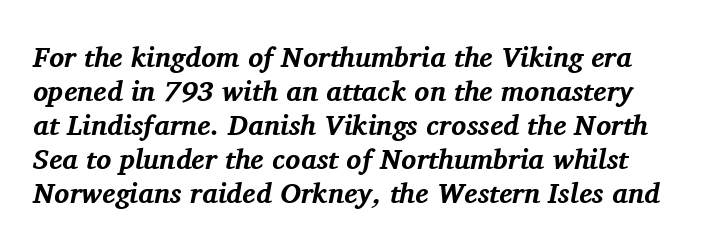
{"serif": "yes", "italic": "yes", "lean": "right", "slant_degrees": 11, "bold": "yes", "weight": "bold", "width": "normal", "stroke_contrast": "medium", "x_height": "medium", "monospaced": "no", "underline": "no", "line_spacing_ratio": 1.21, "letter_spacing": "normal", "letter_spacing_em": 0.0, "glyph_px": 28}
